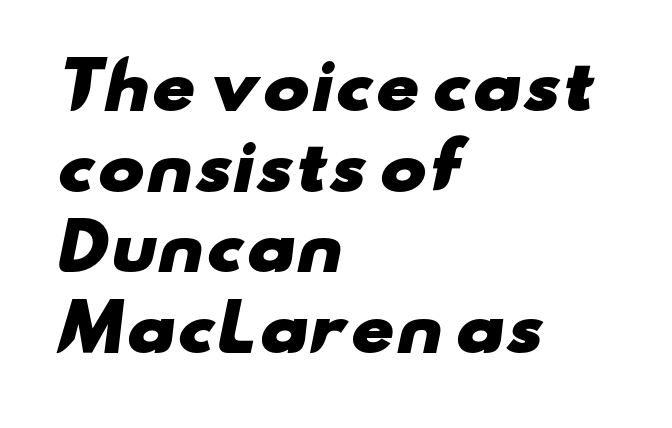
This block has exactly the height ordinary leading produces. Compared with typical body copy, the letter spacing here is the same. Grotesque or geometric, the face here clearly has no serifs. The area under the type is left untouched. Is this a fixed-width face? No — the glyphs have proportional, varying widths. Compared with an ordinary text face, these strokes are far heavier — a full bold.
